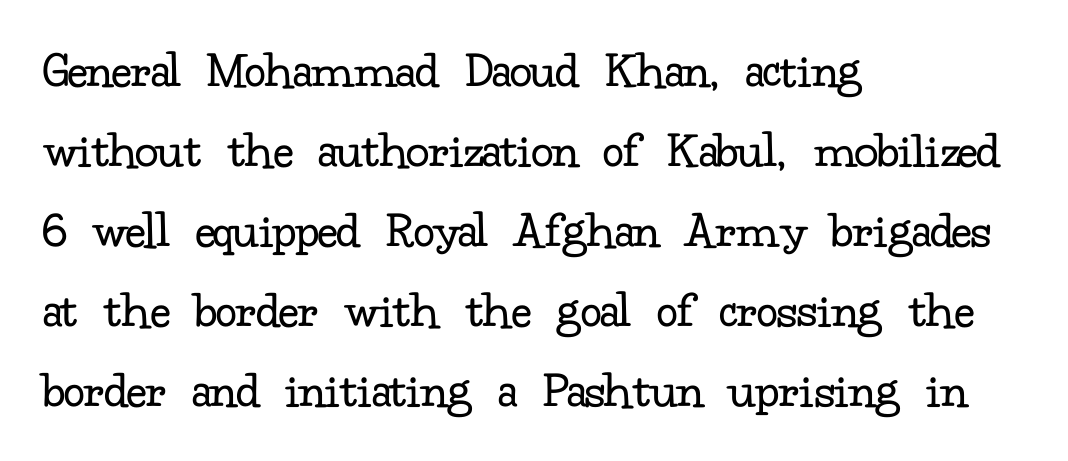
Q: Is the text bold? A: No.
Q: Is the text italic (slanted)? A: No, it is upright.
Q: Is the typeface a serif or a sans-serif typeface? A: Serif.
Q: Is the text underlined? A: No.
Q: How is the paragraph aligned? A: Left-aligned.
Q: Is the spacing between letters normal or unusually wide? A: Normal.
Q: Is the spacing between lines tight, normal or loose? A: Normal.
Q: Width (condensed, normal, or wide)? A: Normal.
Q: Stroke contrast? A: Low.
Q: x-height? A: Small.
Q: Monospaced? A: No.
